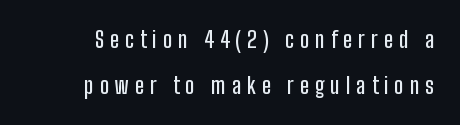
Compared with typical body copy, the letter spacing here is much looser. A typesetter would call this leading open, well beyond the default. Decoration check: the copy has no underline. The axis of the letterforms is exactly vertical.
